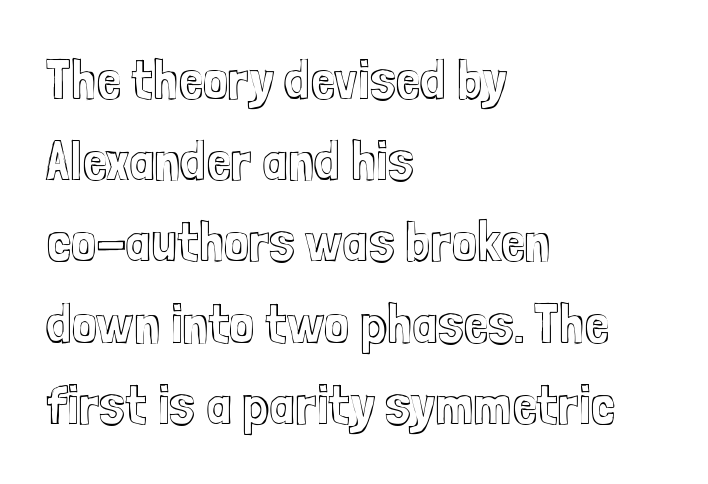
Leftover space on each line is placed entirely after the last word. Characters follow at the spacing the type designer built in. These lines are rendered in a variable-pitch font. The glyphs are unaccompanied by any horizontal stroke below them.
